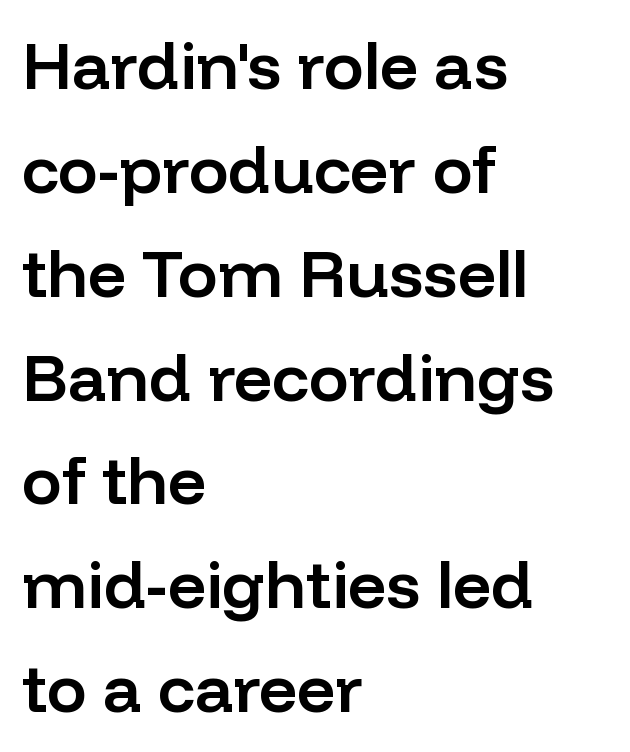
{"serif": "no", "italic": "no", "bold": "semi", "weight": "semibold", "width": "normal", "stroke_contrast": "low", "x_height": "medium", "monospaced": "no", "underline": "no", "align": "left", "line_spacing": "normal", "line_spacing_ratio": 1.55, "letter_spacing": "normal", "letter_spacing_em": 0.0, "glyph_px": 67}
